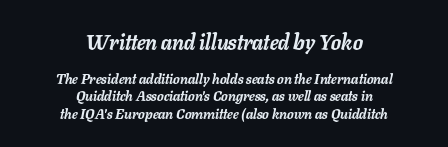
{"italic": "yes", "lean": "right", "slant_degrees": 11, "bold": "yes", "underline": "no", "align": "center", "line_spacing_ratio": 1.24, "letter_spacing": "normal", "letter_spacing_em": 0.0, "larger_block": "first", "size_ratio": 1.5, "glyph_px": 21}
